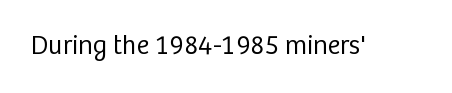
Has an underline been added? It has not. The type is set solid horizontally, with unmodified tracking. The characters are drawn with everyday or finer stroke widths. Every character sits straight up, as roman type does.
